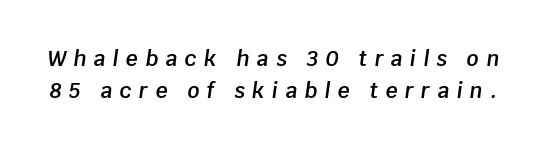
{"italic": "yes", "lean": "right", "slant_degrees": 8, "bold": "semi", "underline": "no", "line_spacing": "normal", "line_spacing_ratio": 1.52, "letter_spacing": "wide", "letter_spacing_em": 0.35, "glyph_px": 21}
